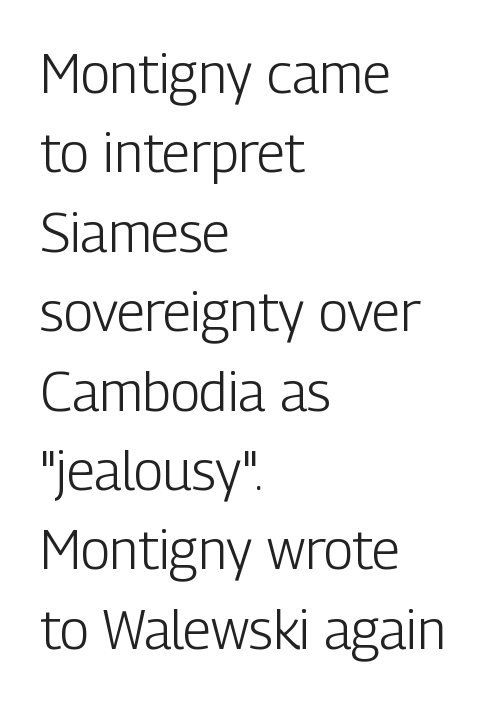
{"serif": "no", "italic": "no", "bold": "no", "weight": "light", "width": "condensed", "stroke_contrast": "low", "x_height": "medium", "monospaced": "no", "underline": "no", "align": "left", "line_spacing": "normal", "line_spacing_ratio": 1.47, "letter_spacing": "normal", "letter_spacing_em": 0.0, "glyph_px": 54}
